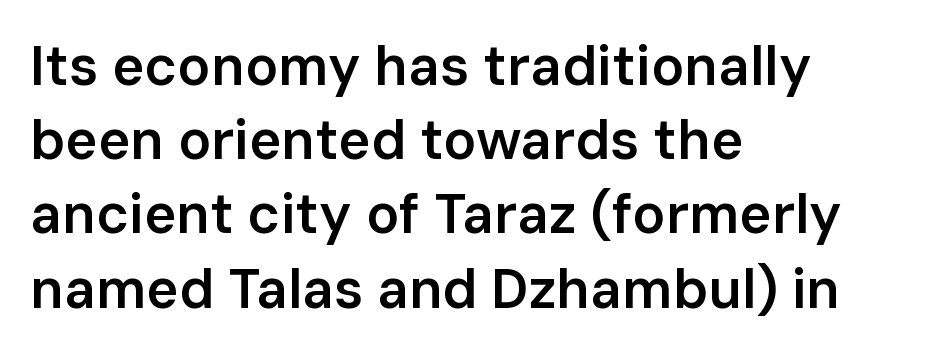
Q: Is the text bold? A: Semi-bold.
Q: Is the text italic (slanted)? A: No, it is upright.
Q: Is the typeface a serif or a sans-serif typeface? A: Sans-serif.
Q: Is the text underlined? A: No.
Q: How is the paragraph aligned? A: Left-aligned.
Q: Is the spacing between letters normal or unusually wide? A: Normal.
Q: Is the spacing between lines tight, normal or loose? A: Normal.
Q: Width (condensed, normal, or wide)? A: Normal.
Q: Stroke contrast? A: Low.
Q: x-height? A: Medium.
Q: Monospaced? A: No.
